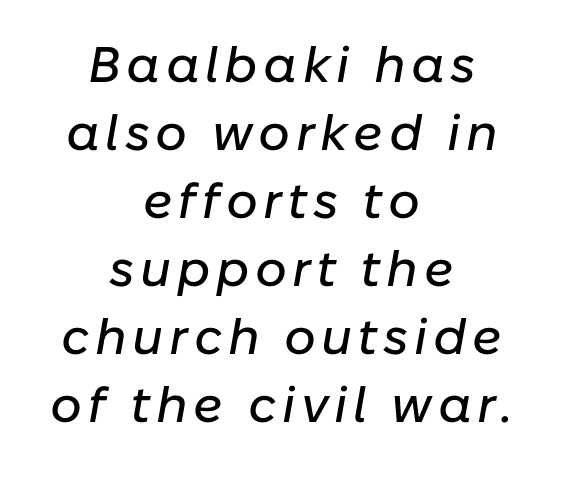
Quick note: interline space is typical. The axis of the letterforms is tilted away from vertical. Is the block centered? Yes — each line is placed symmetrically about the middle. Beneath every word, the page is bare.
